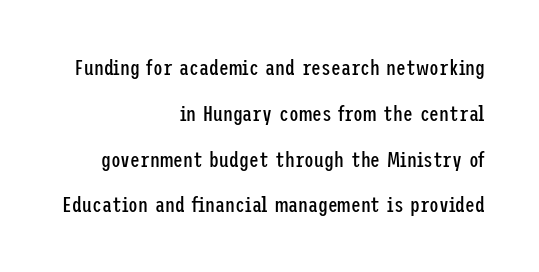
Q: Is the text bold? A: No.
Q: Is the text italic (slanted)? A: No, it is upright.
Q: Is the text underlined? A: No.
Q: How is the paragraph aligned? A: Right-aligned.
Q: Is the spacing between letters normal or unusually wide? A: Normal.
Q: Is the spacing between lines tight, normal or loose? A: Loose.
